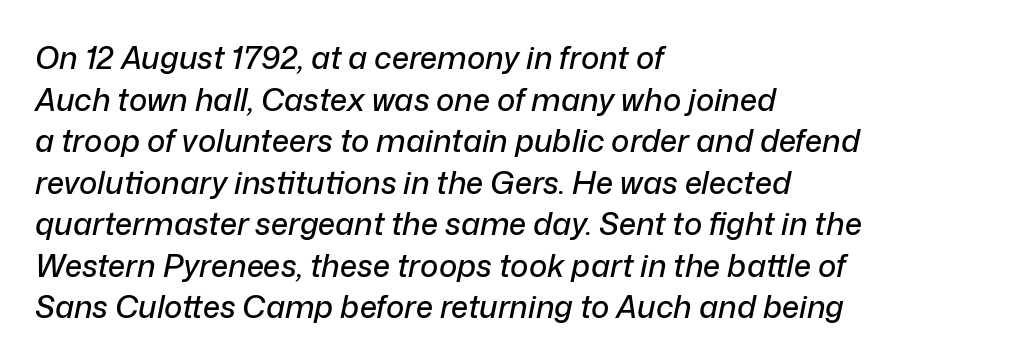
Q: Is the text italic (slanted)? A: Yes, it leans right by about 12 degrees.
Q: Is the text underlined? A: No.
Q: How is the paragraph aligned? A: Left-aligned.
Q: Is the spacing between letters normal or unusually wide? A: Normal.
Q: Is the spacing between lines tight, normal or loose? A: Normal.
Q: Width (condensed, normal, or wide)? A: Normal.
Q: Stroke contrast? A: Low.
Q: x-height? A: Medium.
Q: Monospaced? A: No.
